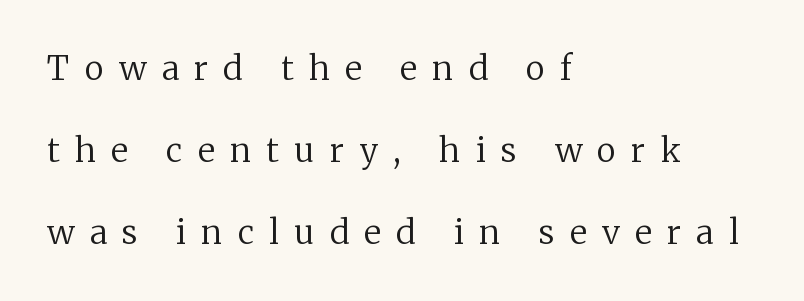
{"serif": "yes", "italic": "no", "bold": "no", "weight": "regular", "width": "normal", "stroke_contrast": "low", "x_height": "medium", "monospaced": "no", "underline": "no", "align": "left", "line_spacing": "loose", "line_spacing_ratio": 2.48, "letter_spacing": "wide", "letter_spacing_em": 0.47, "glyph_px": 33}
